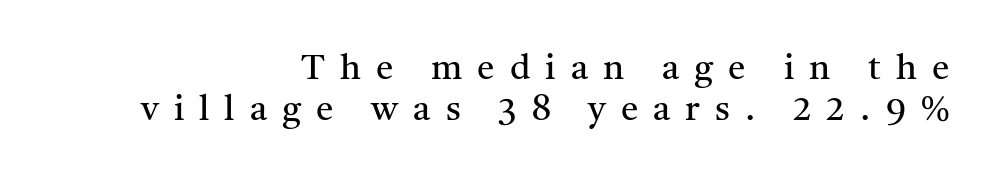
Between one letter and the next there's a generous, obvious gap. Are there feet on the stems? There are — it's a serif. Weight: regular or lighter. Here the designer chose a conventional face with non-uniform glyph widths. The space beneath each line is pristine and unruled. Style check: upright.
